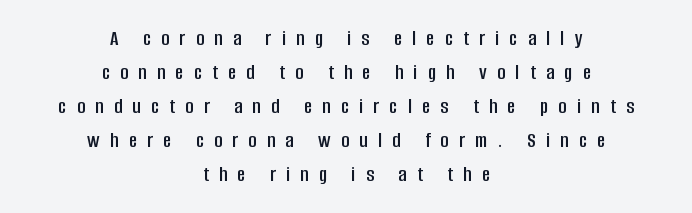
Does the lettering tilt? It doesn't — this is upright. Words float on clear page, feet unadorned. Typeset on center — no edge is straight. Quick note: interline space is typical. Loose tracking; the words dissolve into strings of separated letters.
